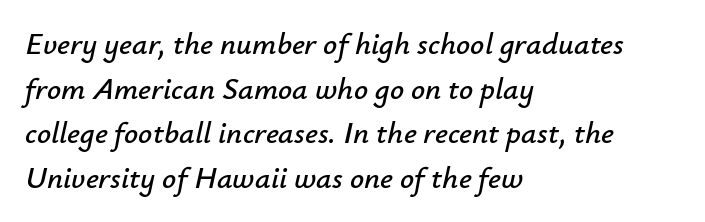
The image shows 31 px text type, italic (leaning right); set left-aligned, normal line spacing (1.44x), normal letter spacing, not underlined; low stroke contrast and a small x-height.
